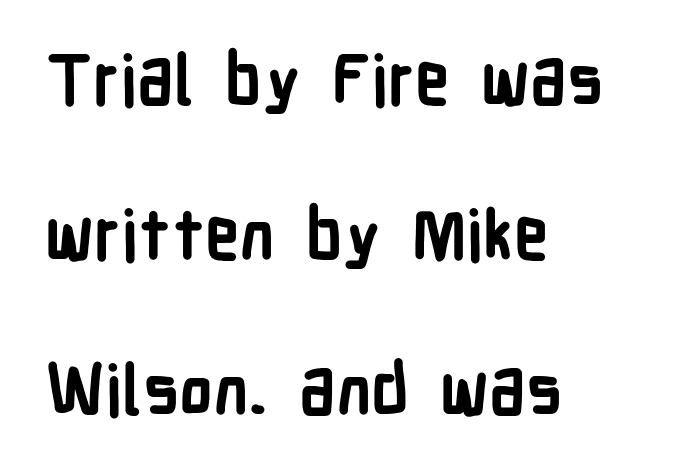
The image shows 69 px semibold, condensed sans-serif type, upright; set left-aligned, loose line spacing (2.25x), normal letter spacing, not underlined; low stroke contrast and a medium x-height.
